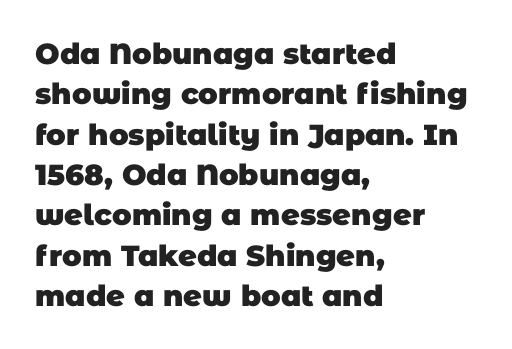
{"serif": "no", "bold": "yes", "weight": "heavy", "width": "normal", "stroke_contrast": "low", "x_height": "large", "monospaced": "no", "underline": "no", "align": "left", "line_spacing": "normal", "line_spacing_ratio": 1.39, "letter_spacing": "normal", "letter_spacing_em": 0.0, "glyph_px": 29}
